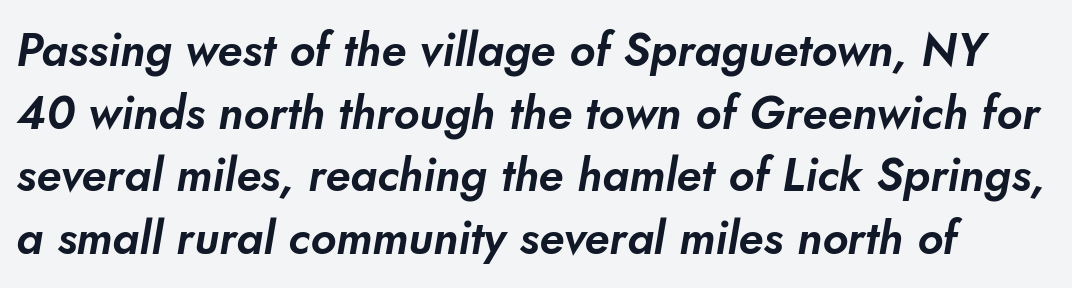
Q: Is the typeface a serif or a sans-serif typeface? A: Sans-serif.
Q: Is the text underlined? A: No.
Q: Is the spacing between letters normal or unusually wide? A: Normal.
Q: Is the spacing between lines tight, normal or loose? A: Normal.
Q: Width (condensed, normal, or wide)? A: Normal.
Q: Stroke contrast? A: Low.
Q: x-height? A: Small.
Q: Monospaced? A: No.
